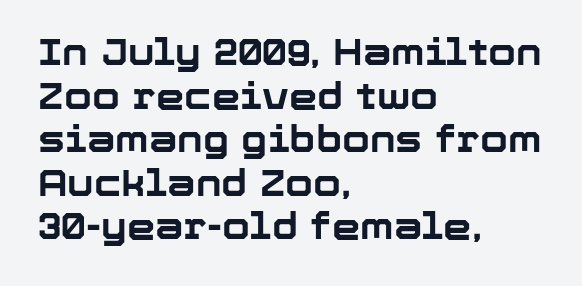
Q: Is the text bold? A: Yes.
Q: Is the text italic (slanted)? A: No, it is upright.
Q: Is the typeface a serif or a sans-serif typeface? A: Sans-serif.
Q: Is the text underlined? A: No.
Q: How is the paragraph aligned? A: Left-aligned.
Q: Is the spacing between letters normal or unusually wide? A: Normal.
Q: Width (condensed, normal, or wide)? A: Normal.
Q: Stroke contrast? A: Low.
Q: x-height? A: Medium.
Q: Monospaced? A: No.
